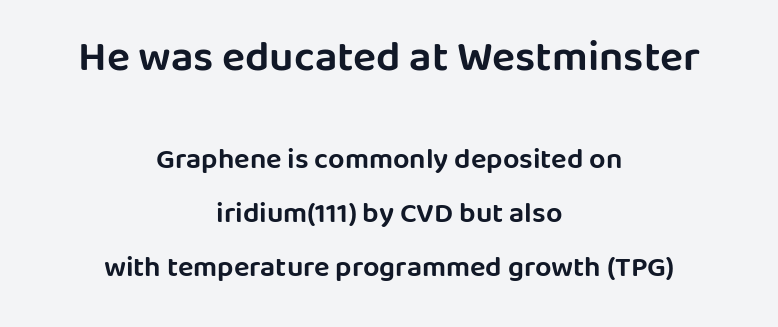
These lines were composed using upright roman letters. Glance below the letters and you will spot only blank space. Does extra space separate the letters? No, they use regular spacing. Unlike a traditional serif, this face leaves its strokes unadorned.
